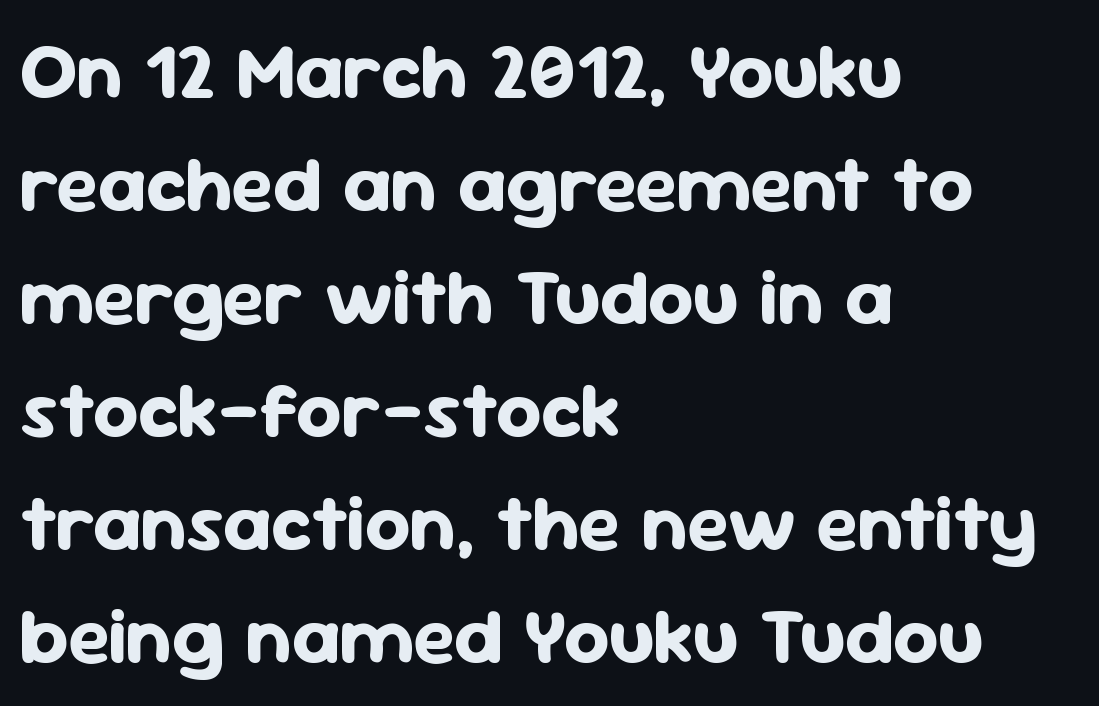
Q: Is the text bold? A: Yes.
Q: Is the text italic (slanted)? A: No, it is upright.
Q: Is the typeface a serif or a sans-serif typeface? A: Sans-serif.
Q: Is the text underlined? A: No.
Q: How is the paragraph aligned? A: Left-aligned.
Q: Is the spacing between letters normal or unusually wide? A: Normal.
Q: Is the spacing between lines tight, normal or loose? A: Normal.
Q: Width (condensed, normal, or wide)? A: Normal.
Q: Stroke contrast? A: Low.
Q: x-height? A: Medium.
Q: Monospaced? A: No.
